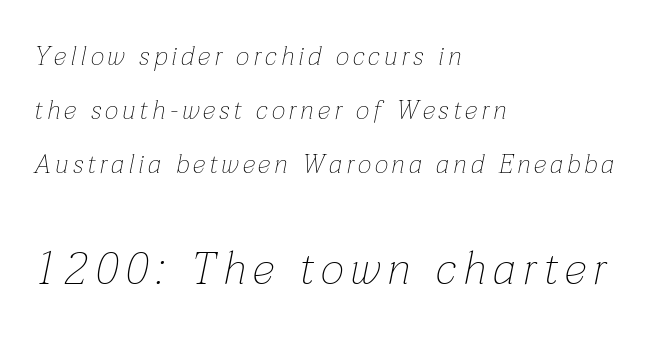
The image shows 45 px thin type, italic (leaning right); set left-aligned, loose line spacing (2.07x), not underlined; the second (bottom) block is 1.73x larger; low stroke contrast and a medium x-height.
